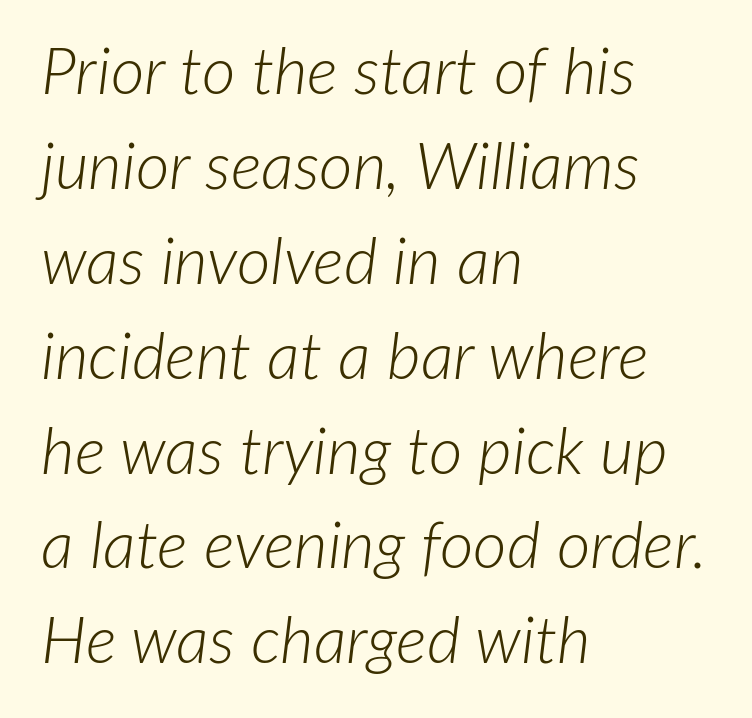
The image shows 65 px light type, italic (leaning right); set left-aligned, normal line spacing (1.46x), normal letter spacing, not underlined; low stroke contrast and a medium x-height.
